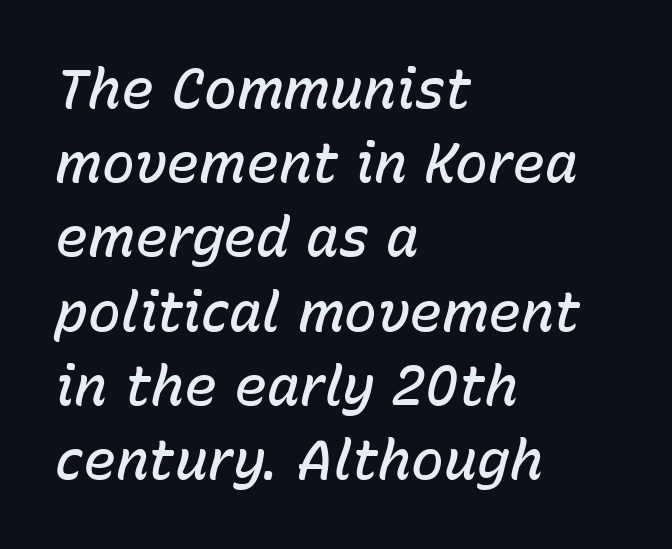
The image shows 55 px semibold type, italic (leaning right); set left-aligned, normal line spacing (1.35x), normal letter spacing, not underlined; low stroke contrast and a medium x-height.
